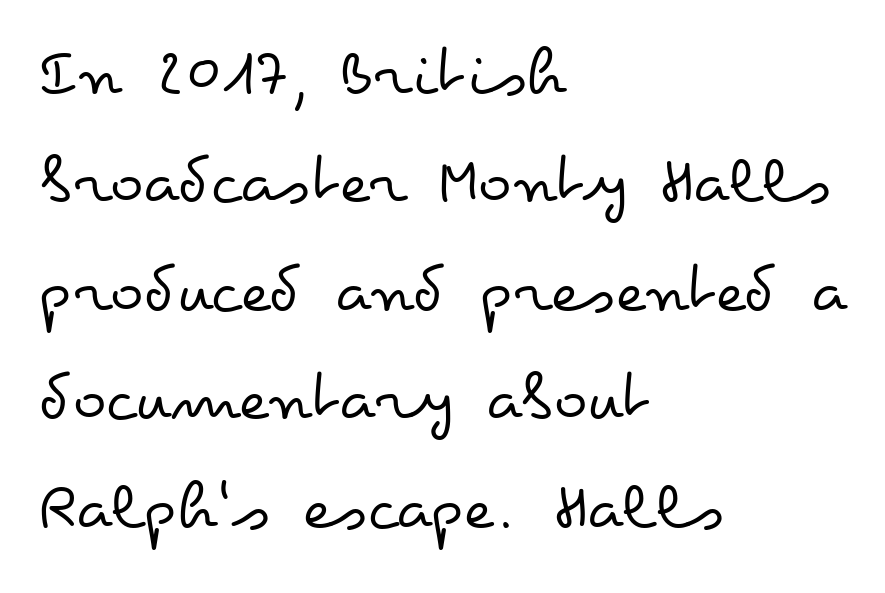
Short and long lines alike share a common starting point at left. A typesetter would call this proportional, since set widths differ per character. A normal amount of white space separates one row of letters from the next. Underline: absent. The letters stand straight up with perfectly vertical stems.
